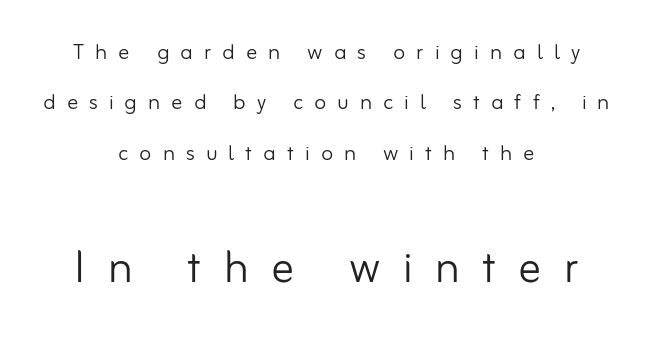
Character widths vary here, with narrow letters taking less room than wide ones. Top chunk: small. Bottom chunk: large. Weight: in the light-to-regular range. The typesetter chose a symmetrical, centered arrangement here.
